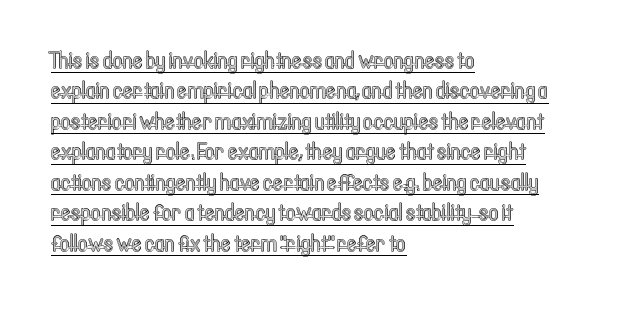
These lines stack with their left ends in a neat column. This sample uses an upright cut, with every glyph sitting square on the baseline. Glance below the letters and you will spot a drawn line. The line-height multiplier appears to be the usual default. Glyph-to-glyph distance matches everyday printed text.
